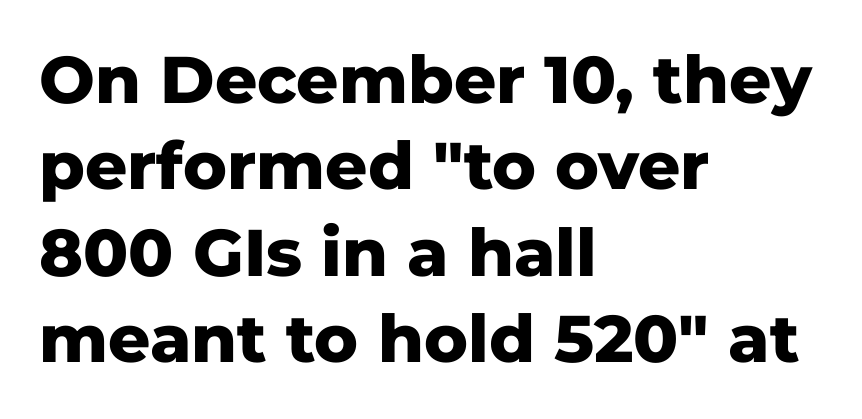
The image shows 66 px heavy sans-serif type, upright; set left-aligned, normal line spacing (1.31x), normal letter spacing, not underlined; low stroke contrast and a medium x-height.
